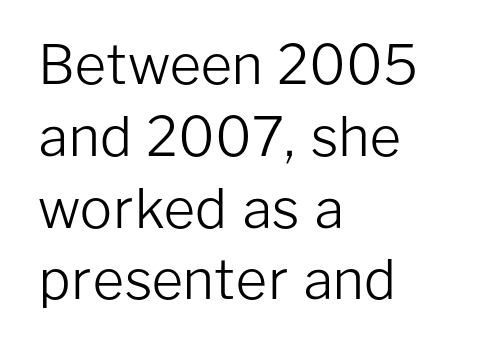
{"serif": "no", "italic": "no", "bold": "no", "weight": "light", "width": "normal", "stroke_contrast": "low", "x_height": "medium", "monospaced": "no", "underline": "no", "align": "left", "line_spacing": "normal", "line_spacing_ratio": 1.33, "letter_spacing": "normal", "letter_spacing_em": 0.0, "glyph_px": 54}
